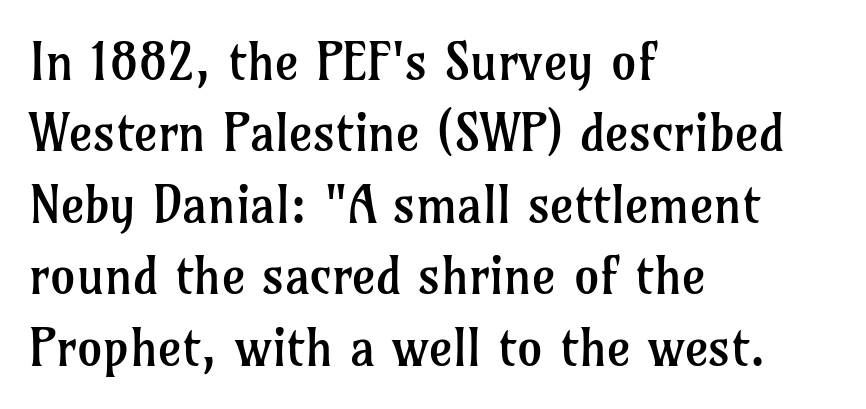
The image shows 51 px regular-weight serif type, upright; set left-aligned, normal line spacing (1.4x), normal letter spacing, not underlined; low stroke contrast and a medium x-height.
